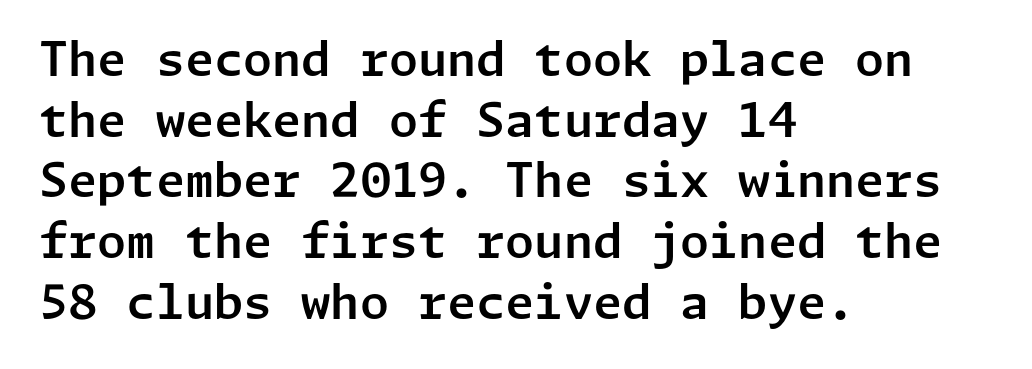
Q: Is the text italic (slanted)? A: No, it is upright.
Q: Is the typeface a serif or a sans-serif typeface? A: Sans-serif.
Q: Is the text underlined? A: No.
Q: How is the paragraph aligned? A: Left-aligned.
Q: Is the spacing between letters normal or unusually wide? A: Normal.
Q: Is the spacing between lines tight, normal or loose? A: Normal.
Q: Width (condensed, normal, or wide)? A: Normal.
Q: Stroke contrast? A: Low.
Q: x-height? A: Medium.
